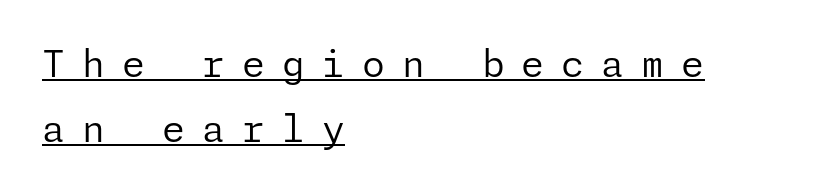
The image shows 37 px regular-weight sans-serif type, upright; set left-aligned, line spacing 1.76x, unusually wide letter spacing (+0.46 em), underlined; low stroke contrast and a medium x-height.
